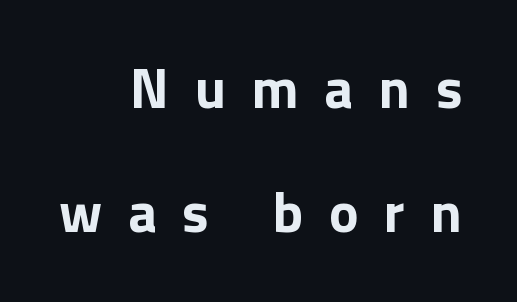
Unmarked baselines from the first word to the last. The ragged edge is on the left, which tells us the setting is flush right. When letters stand straight like this, we call the style roman or upright. What kind of face is this? One without serifs — a sans. Note the varied advance widths — an 'i' is clearly narrower than an 'm'. Summary of vertical rhythm: relaxed, with wide interline spacing.
